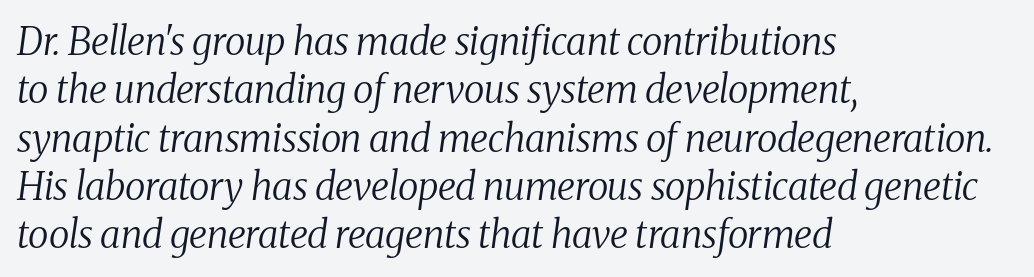
Looking at the ascenders, they clearly lean. In terms of letterform style, serifs are clearly present. Quick note: interline space is typical. Alignment: flush left. Looks like regular typesetting: each glyph gets only the width it needs.
